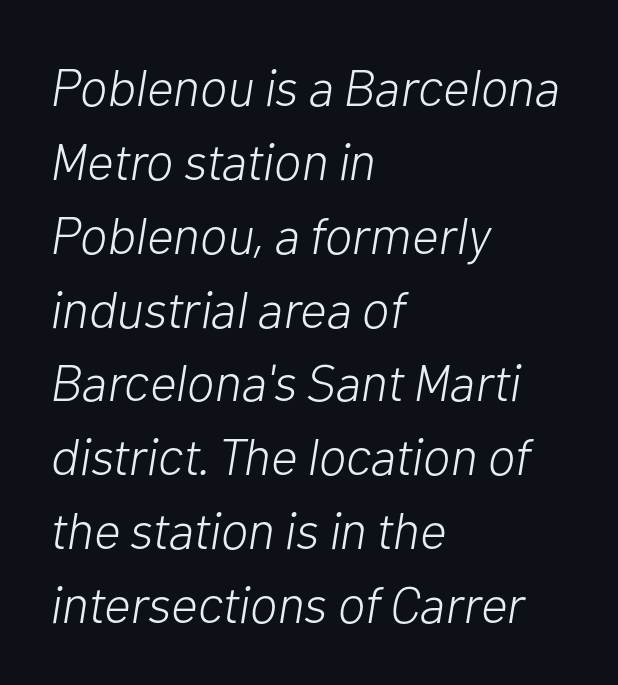
The image shows 52 px light type, italic (leaning right); set left-aligned, normal line spacing (1.42x), normal letter spacing, not underlined; low stroke contrast and a medium x-height.
